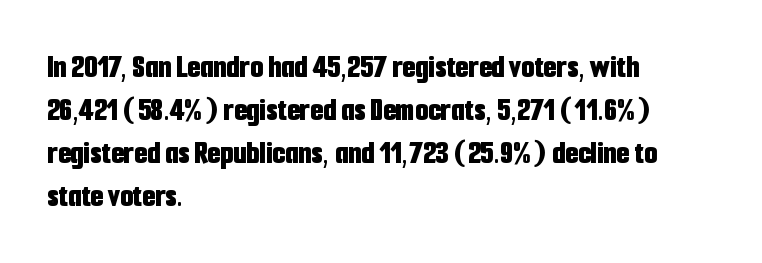
{"serif": "no", "italic": "no", "bold": "yes", "weight": "bold", "width": "condensed", "stroke_contrast": "low", "x_height": "medium", "monospaced": "no", "underline": "no", "align": "left", "line_spacing": "normal", "line_spacing_ratio": 1.3, "letter_spacing": "normal", "letter_spacing_em": 0.0, "glyph_px": 33}
